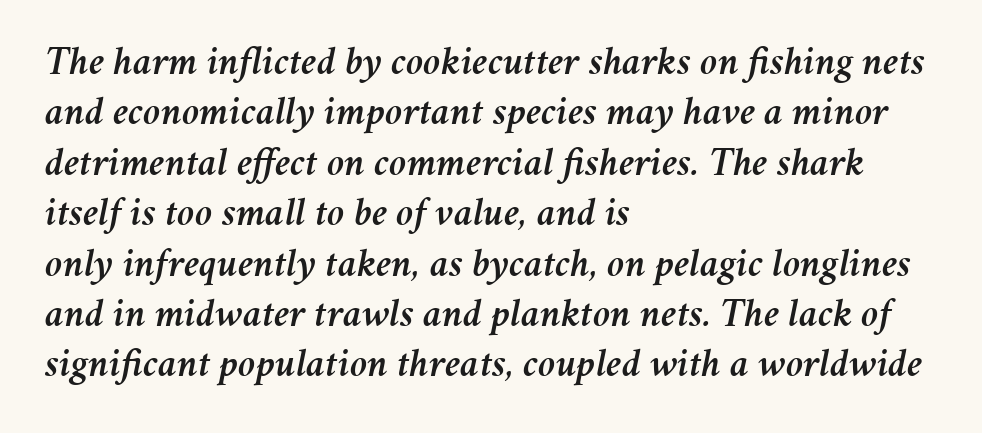
The image shows 40 px text type, italic (leaning right); set left-aligned, normal line spacing (1.26x), normal letter spacing, not underlined; medium stroke contrast and a medium x-height.
